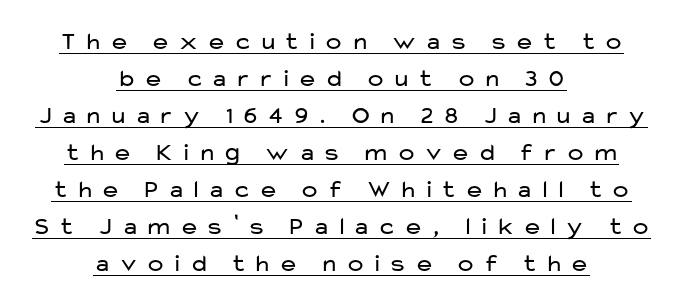
The image shows 25 px text type, upright; set centered, normal line spacing (1.48x), unusually wide letter spacing (+0.26 em), underlined.
